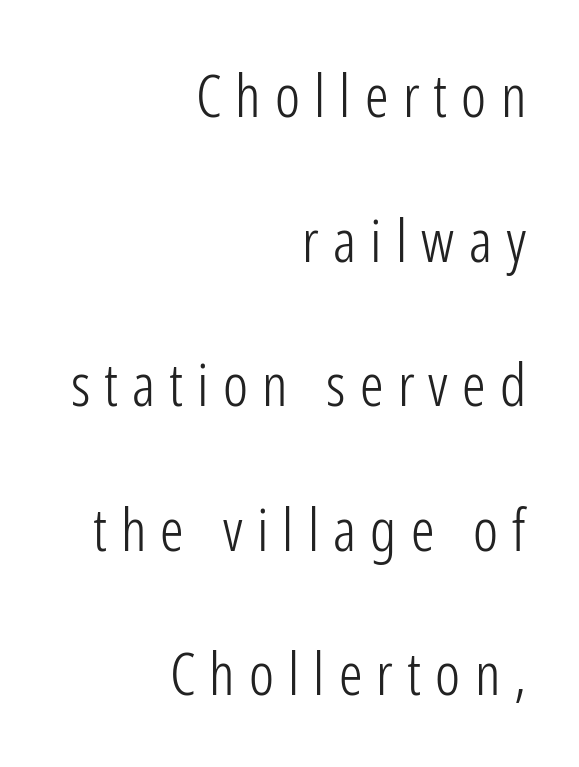
{"serif": "no", "italic": "no", "bold": "no", "weight": "light", "width": "condensed", "stroke_contrast": "low", "x_height": "medium", "monospaced": "no", "underline": "no", "align": "right", "line_spacing": "loose", "line_spacing_ratio": 2.45, "letter_spacing": "wide", "letter_spacing_em": 0.24, "glyph_px": 59}
